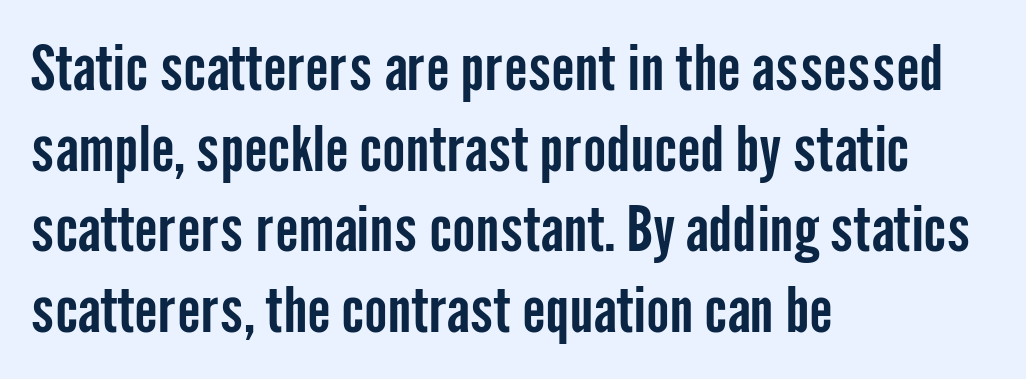
{"serif": "no", "italic": "no", "width": "condensed", "stroke_contrast": "low", "x_height": "medium", "monospaced": "no", "underline": "no", "align": "left", "line_spacing": "normal", "line_spacing_ratio": 1.3, "letter_spacing": "normal", "letter_spacing_em": 0.0, "glyph_px": 62}
